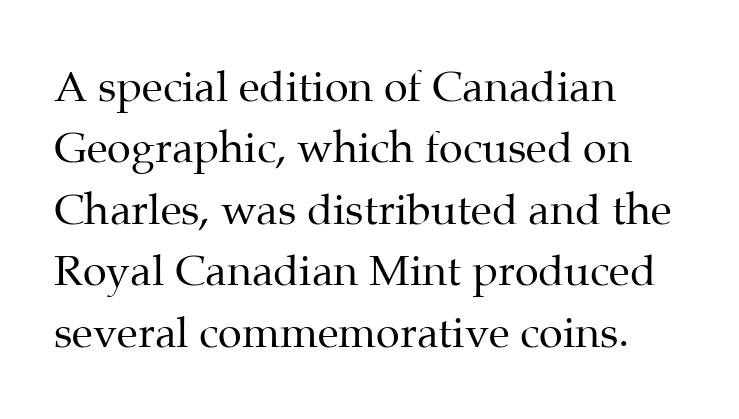
{"serif": "yes", "italic": "no", "bold": "no", "weight": "regular", "width": "normal", "stroke_contrast": "medium", "x_height": "medium", "monospaced": "no", "underline": "no", "align": "left", "line_spacing": "normal", "line_spacing_ratio": 1.43, "letter_spacing": "normal", "letter_spacing_em": 0.0, "glyph_px": 43}
